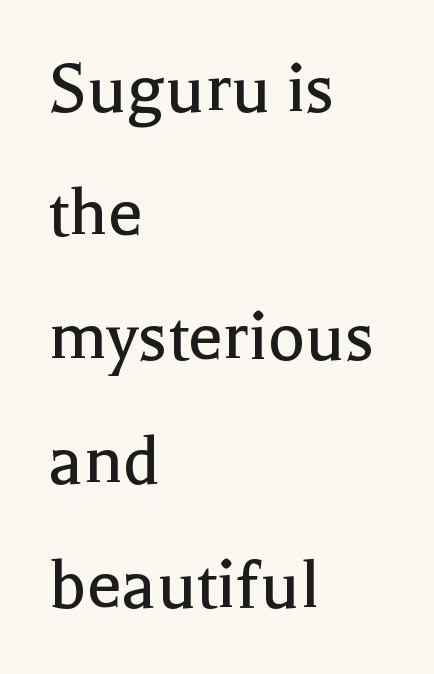
{"serif": "yes", "italic": "no", "bold": "no", "weight": "regular", "width": "normal", "x_height": "medium", "monospaced": "no", "underline": "no", "align": "left", "line_spacing": "normal", "line_spacing_ratio": 1.59, "letter_spacing": "normal", "letter_spacing_em": 0.0, "glyph_px": 78}
